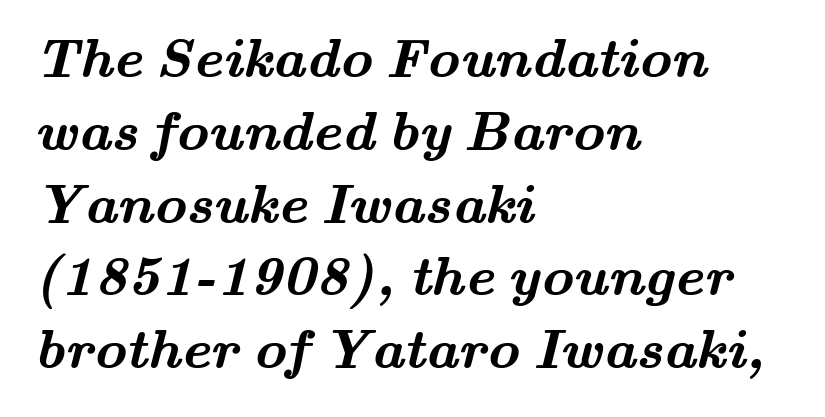
Q: Is the text bold? A: Yes.
Q: Is the typeface a serif or a sans-serif typeface? A: Serif.
Q: Is the text underlined? A: No.
Q: How is the paragraph aligned? A: Left-aligned.
Q: Is the spacing between letters normal or unusually wide? A: Normal.
Q: Is the spacing between lines tight, normal or loose? A: Normal.
Q: Width (condensed, normal, or wide)? A: Wide.
Q: Stroke contrast? A: Medium.
Q: x-height? A: Small.
Q: Monospaced? A: No.
